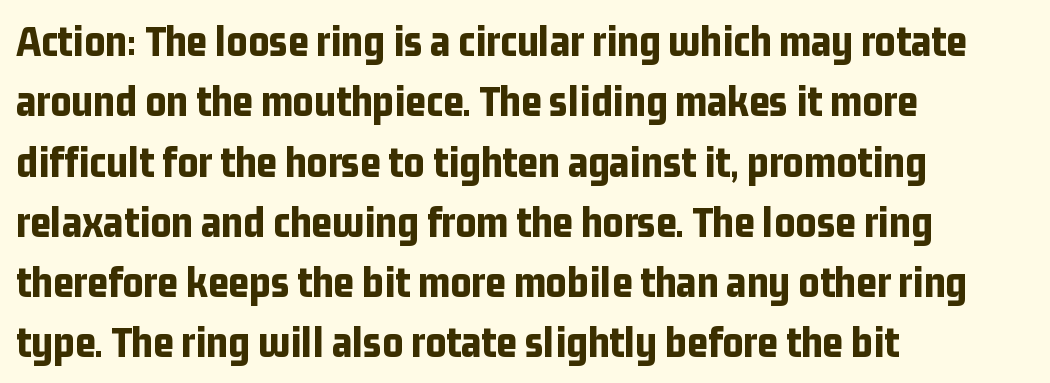
{"serif": "no", "italic": "no", "bold": "yes", "weight": "bold", "width": "condensed", "stroke_contrast": "low", "x_height": "medium", "monospaced": "no", "underline": "no", "align": "left", "line_spacing": "normal", "line_spacing_ratio": 1.34, "letter_spacing": "normal", "letter_spacing_em": 0.0, "glyph_px": 45}
